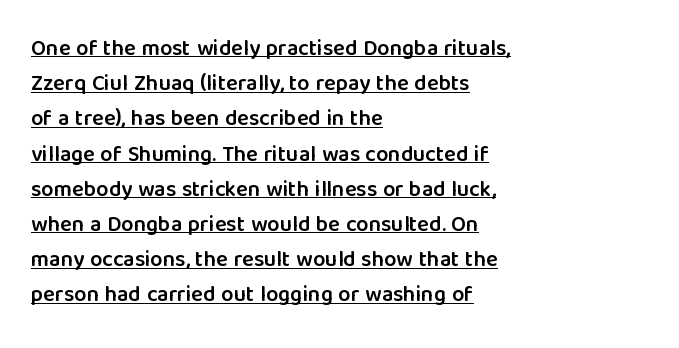
Q: Is the text bold? A: Semi-bold.
Q: Is the text italic (slanted)? A: No, it is upright.
Q: Is the text underlined? A: Yes.
Q: How is the paragraph aligned? A: Left-aligned.
Q: Is the spacing between letters normal or unusually wide? A: Normal.
Q: Is the spacing between lines tight, normal or loose? A: Normal.
